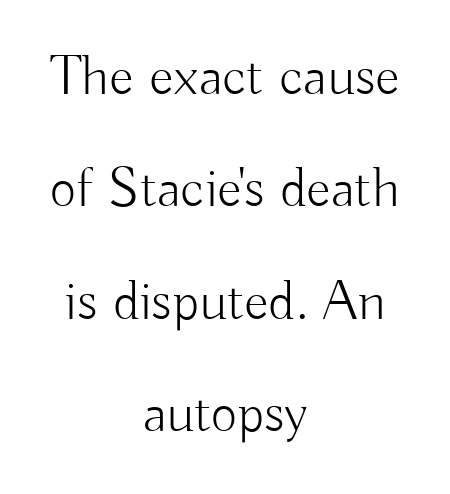
Q: Is the text bold? A: No.
Q: Is the text italic (slanted)? A: No, it is upright.
Q: Is the typeface a serif or a sans-serif typeface? A: Sans-serif.
Q: Is the text underlined? A: No.
Q: How is the paragraph aligned? A: Centered.
Q: Is the spacing between letters normal or unusually wide? A: Normal.
Q: Is the spacing between lines tight, normal or loose? A: Loose.
Q: Width (condensed, normal, or wide)? A: Normal.
Q: Stroke contrast? A: Low.
Q: x-height? A: Small.
Q: Monospaced? A: No.
